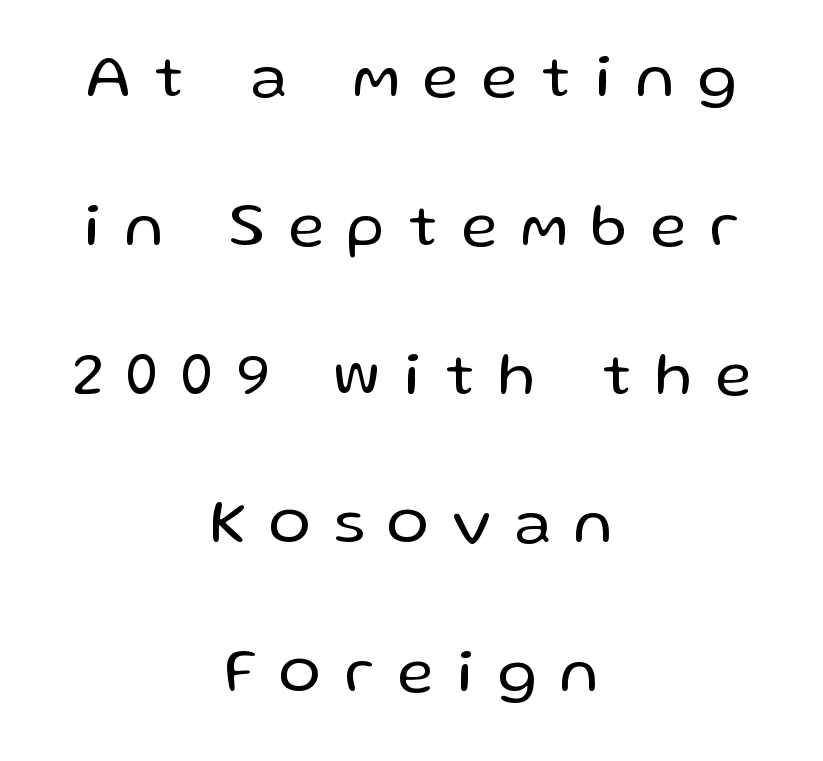
Q: Is the text bold? A: No.
Q: Is the text italic (slanted)? A: No, it is upright.
Q: Is the typeface a serif or a sans-serif typeface? A: Sans-serif.
Q: Is the text underlined? A: No.
Q: How is the paragraph aligned? A: Centered.
Q: Is the spacing between letters normal or unusually wide? A: Unusually wide.
Q: Is the spacing between lines tight, normal or loose? A: Loose.
Q: Width (condensed, normal, or wide)? A: Normal.
Q: Stroke contrast? A: Low.
Q: x-height? A: Medium.
Q: Monospaced? A: No.
